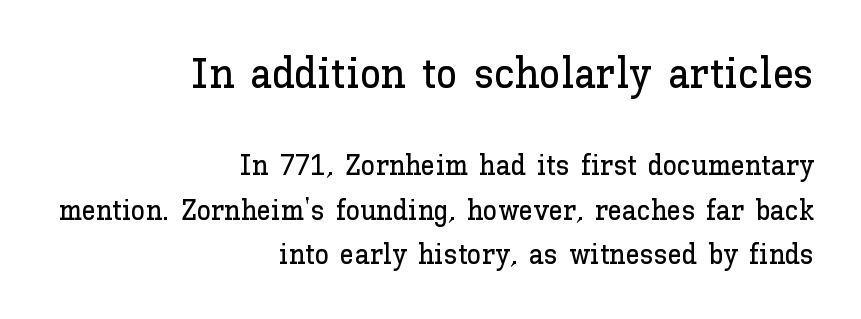
Q: Is the text italic (slanted)? A: No, it is upright.
Q: Is the text underlined? A: No.
Q: How is the paragraph aligned? A: Right-aligned.
Q: Is the spacing between letters normal or unusually wide? A: Normal.
Q: Is the spacing between lines tight, normal or loose? A: Normal.
Q: Which block of text is set in a larger size, the first (top) or the second (bottom)? A: The first (top) one.
Q: Width (condensed, normal, or wide)? A: Normal.
Q: Stroke contrast? A: Low.
Q: x-height? A: Medium.
Q: Monospaced? A: No.
